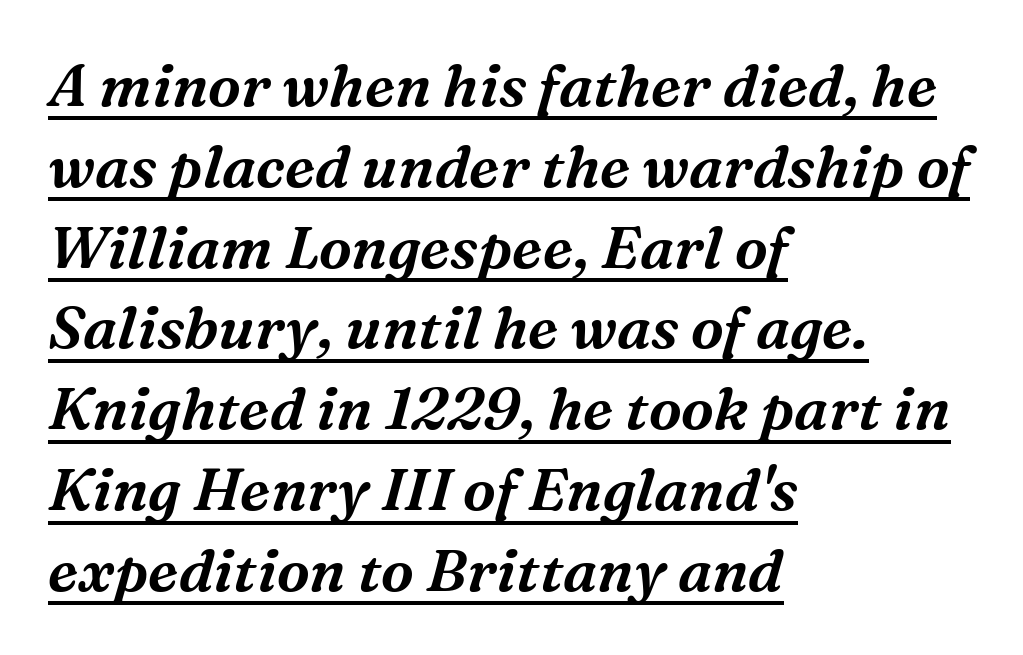
{"serif": "yes", "italic": "yes", "lean": "right", "slant_degrees": 16, "width": "normal", "stroke_contrast": "medium", "x_height": "medium", "monospaced": "no", "underline": "yes", "align": "left", "line_spacing": "normal", "line_spacing_ratio": 1.37, "letter_spacing": "normal", "letter_spacing_em": 0.0, "glyph_px": 59}
